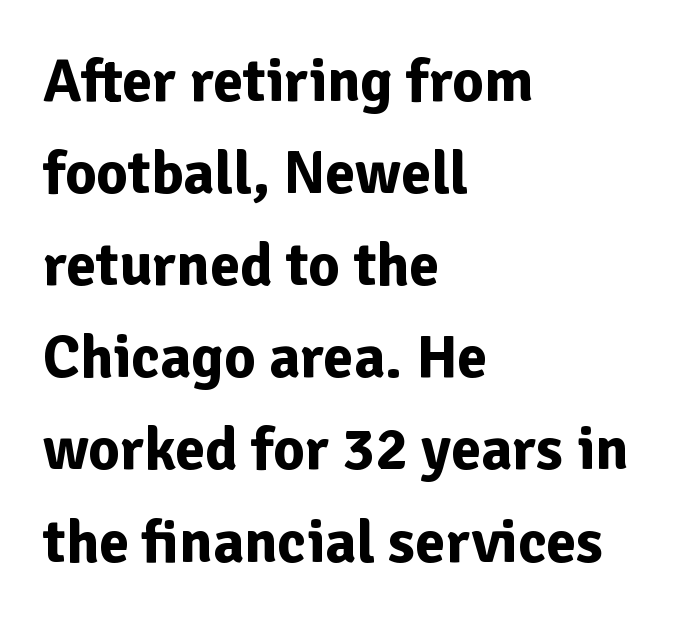
The image shows 61 px bold sans-serif type, upright; set left-aligned, normal line spacing (1.51x), normal letter spacing, not underlined; low stroke contrast and a medium x-height.
